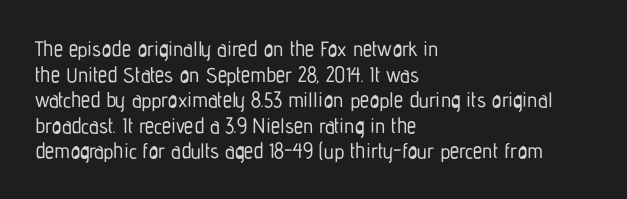
Line beginnings align vertically; line endings do not. Posture: vertical. A typesetter would call this zero additional tracking. The baseline area is clear.
